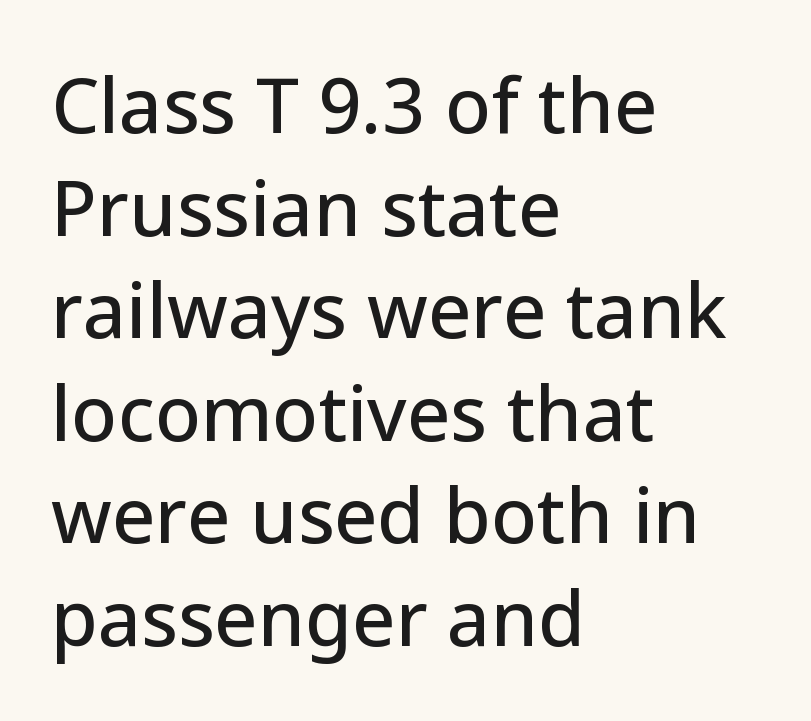
The axis of the letterforms is exactly vertical. The passage shown is typed in a proportional face where columns would drift. The passage shown stacks its lines at a standard gap. Bare-footed words on every line.
